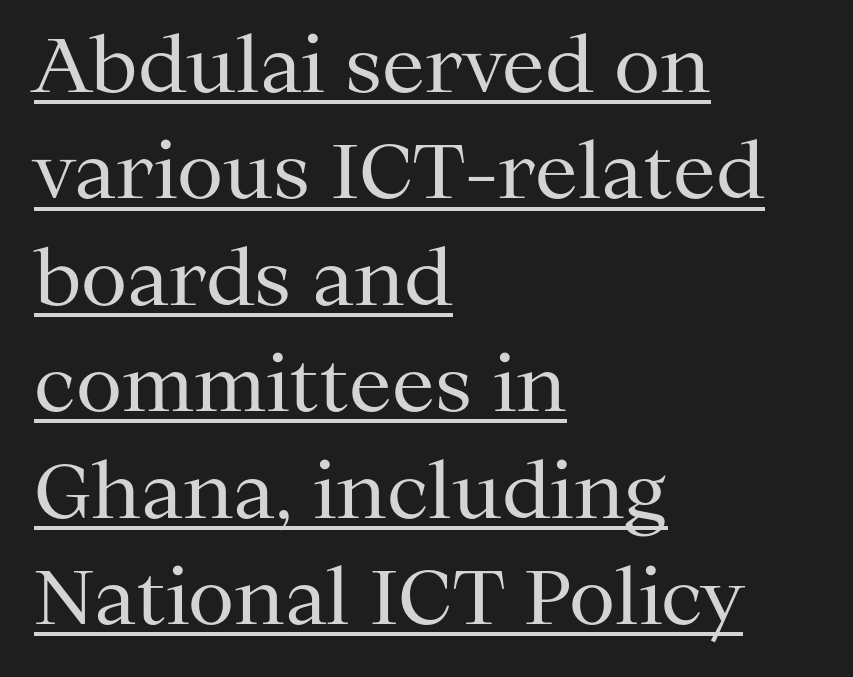
The weight tops out at a normal text grade. The tracking reads as untouched default to a designer's eye. The passage is arranged the way most books set body copy — flush left. The typography opts for an upright posture over an oblique one. The face used here is proportionally spaced, like ordinary book or web type. Students, observe: this is what conventionally led text looks like.
